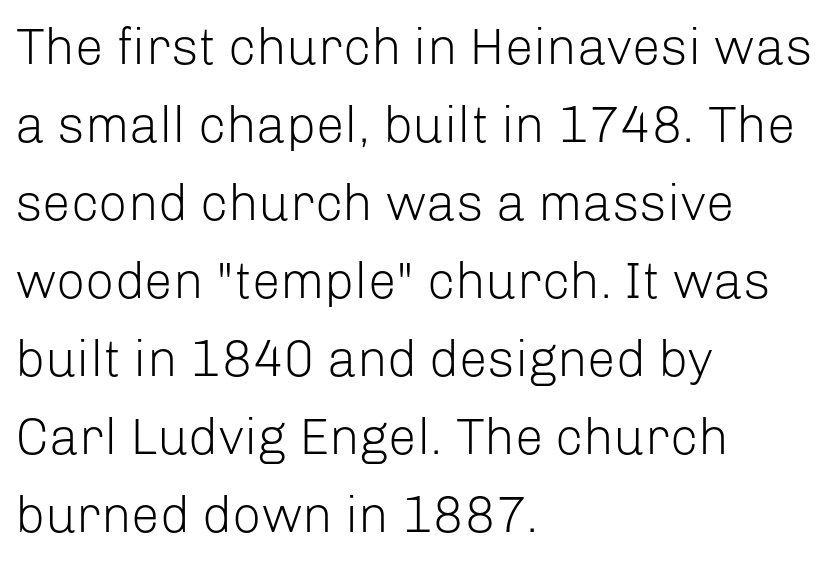
Each letter's strokes conclude bluntly, with no projecting serifs. Successive baselines arrive at the customary interval. The gaps between neighbouring characters are ordinary and unremarkable. Alignment: flush left.
